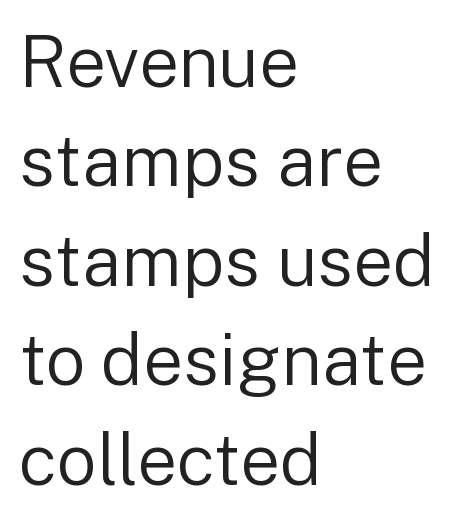
{"serif": "no", "italic": "no", "bold": "no", "weight": "regular", "width": "normal", "stroke_contrast": "low", "x_height": "medium", "monospaced": "no", "underline": "no", "align": "left", "line_spacing": "normal", "line_spacing_ratio": 1.4, "letter_spacing": "normal", "letter_spacing_em": 0.0, "glyph_px": 71}
